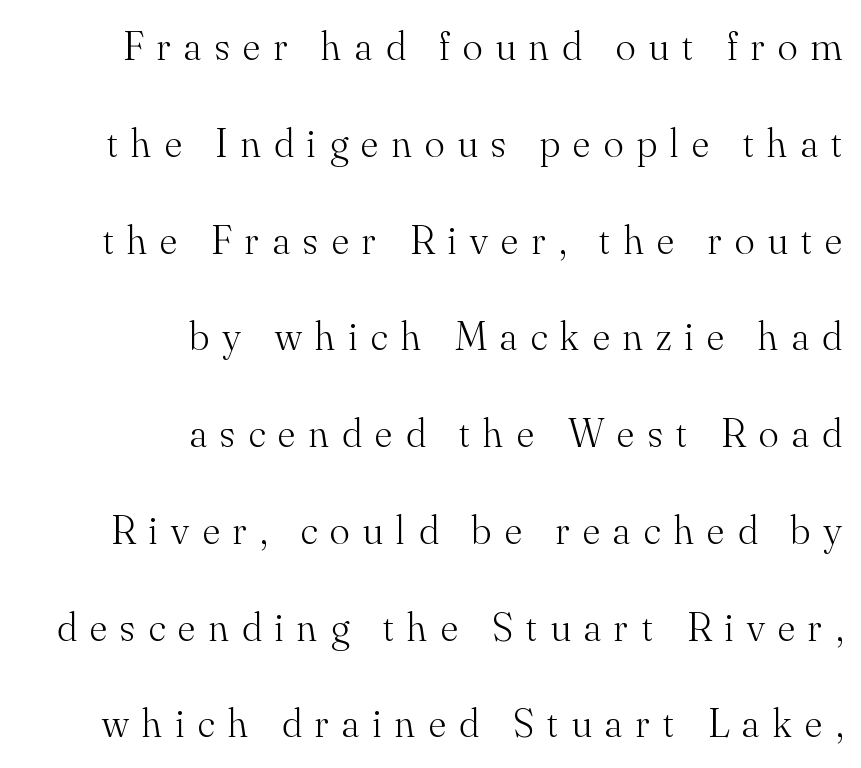
This sample uses a serif face. Check under the words: just untouched page. Is the type heavy? It reads as light-to-regular instead. Tracking value appears strongly positive — letters spread wide. Character widths vary here, with narrow letters taking less room than wide ones. Reading down the column, the eye jumps a long way to each next line.
